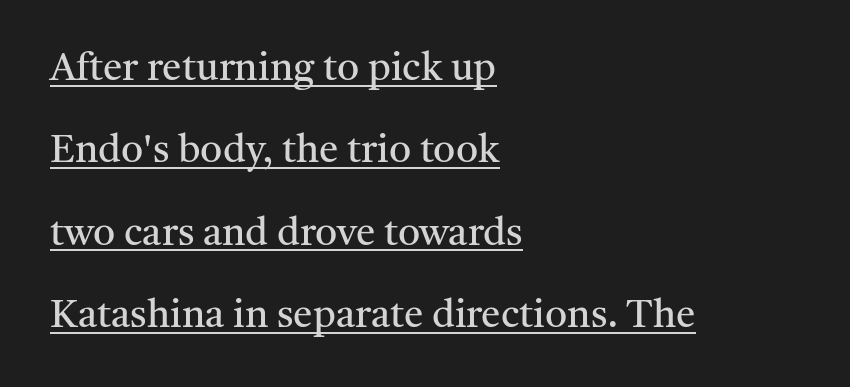
{"serif": "yes", "italic": "no", "bold": "no", "weight": "regular", "width": "normal", "stroke_contrast": "medium", "x_height": "medium", "monospaced": "no", "underline": "yes", "align": "left", "line_spacing": "loose", "line_spacing_ratio": 2.11, "letter_spacing": "normal", "letter_spacing_em": 0.0, "glyph_px": 39}
